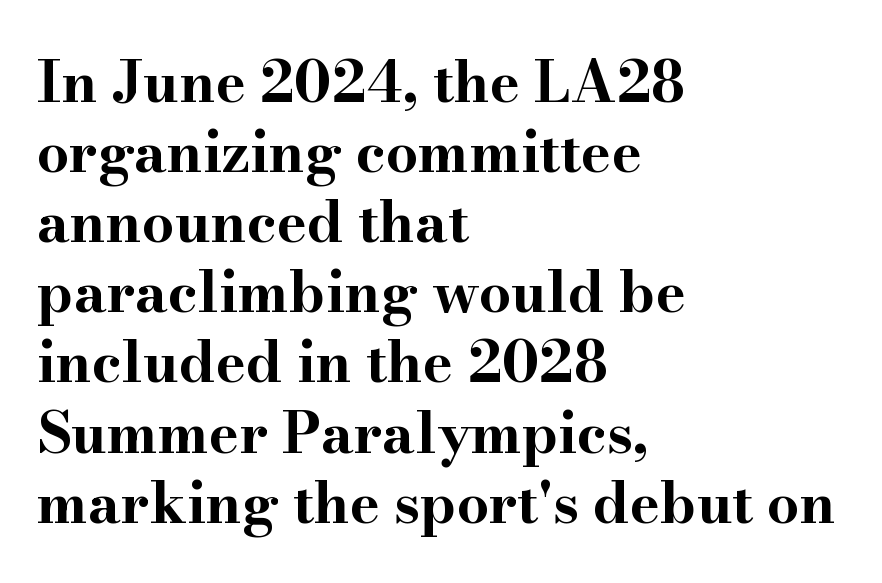
Q: Is the text bold? A: Yes.
Q: Is the text italic (slanted)? A: No, it is upright.
Q: Is the typeface a serif or a sans-serif typeface? A: Serif.
Q: Is the text underlined? A: No.
Q: How is the paragraph aligned? A: Left-aligned.
Q: Is the spacing between letters normal or unusually wide? A: Normal.
Q: Width (condensed, normal, or wide)? A: Wide.
Q: Stroke contrast? A: High.
Q: x-height? A: Small.
Q: Monospaced? A: No.
